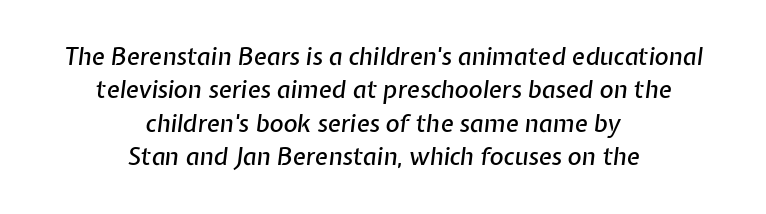
The image shows 24 px text type, italic (leaning right); set centered, normal line spacing (1.39x), normal letter spacing, not underlined.
